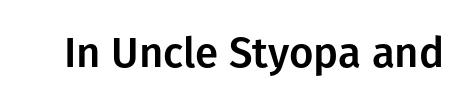
Q: Is the text italic (slanted)? A: No, it is upright.
Q: Is the typeface a serif or a sans-serif typeface? A: Sans-serif.
Q: Is the text underlined? A: No.
Q: Is the spacing between letters normal or unusually wide? A: Normal.
Q: Width (condensed, normal, or wide)? A: Normal.
Q: Stroke contrast? A: Low.
Q: x-height? A: Medium.
Q: Monospaced? A: No.
